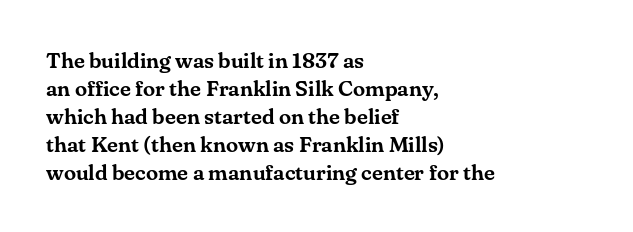
Q: Is the text italic (slanted)? A: No, it is upright.
Q: Is the text underlined? A: No.
Q: How is the paragraph aligned? A: Left-aligned.
Q: Is the spacing between letters normal or unusually wide? A: Normal.
Q: Is the spacing between lines tight, normal or loose? A: Normal.
